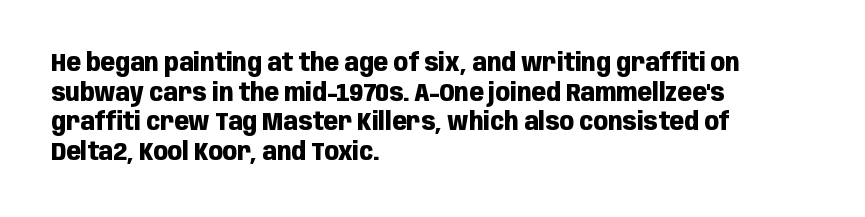
The image shows 24 px bold type, upright; set left-aligned, line spacing 1.23x, normal letter spacing, not underlined.
